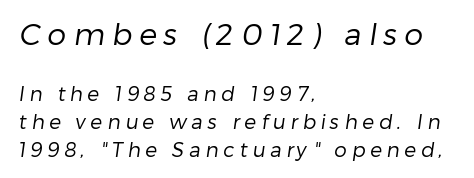
The image shows 30 px regular-weight sans-serif type; set left-aligned, normal line spacing (1.38x), unusually wide letter spacing (+0.24 em), not underlined; the first (top) block is 1.5x larger; low stroke contrast and a medium x-height.
